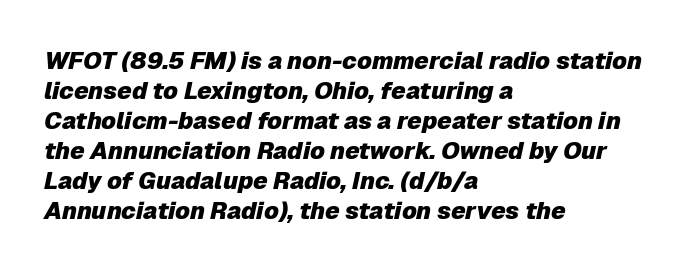
Q: Is the text bold? A: Yes.
Q: Is the text italic (slanted)? A: Yes, it leans right by about 12 degrees.
Q: Is the text underlined? A: No.
Q: How is the paragraph aligned? A: Left-aligned.
Q: Is the spacing between letters normal or unusually wide? A: Normal.
Q: Is the spacing between lines tight, normal or loose? A: Normal.
